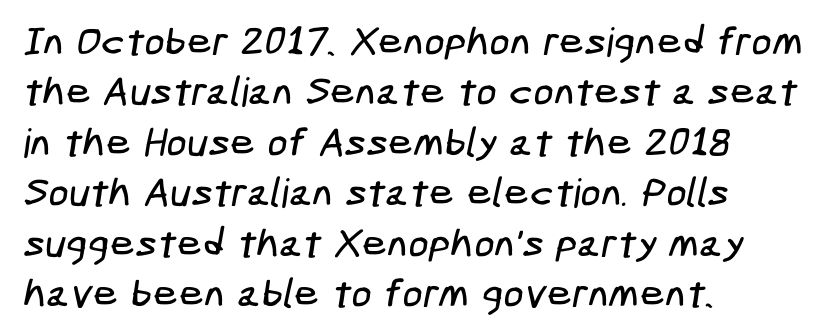
Q: Is the typeface a serif or a sans-serif typeface? A: Sans-serif.
Q: Is the text underlined? A: No.
Q: How is the paragraph aligned? A: Left-aligned.
Q: Is the spacing between letters normal or unusually wide? A: Normal.
Q: Is the spacing between lines tight, normal or loose? A: Normal.
Q: Width (condensed, normal, or wide)? A: Condensed.
Q: Stroke contrast? A: Low.
Q: x-height? A: Medium.
